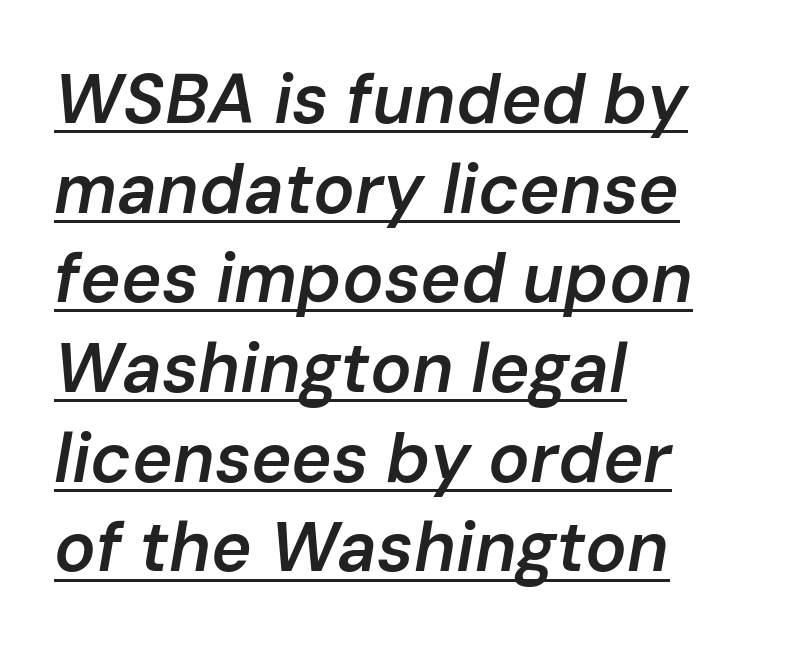
The image shows 69 px semibold type, italic (leaning right); set left-aligned, normal line spacing (1.3x), normal letter spacing, underlined; low stroke contrast and a medium x-height.
